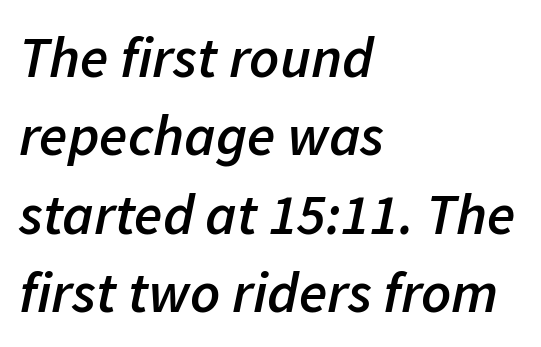
Q: Is the text bold? A: Semi-bold.
Q: Is the text italic (slanted)? A: Yes, it leans right by about 11 degrees.
Q: Is the text underlined? A: No.
Q: How is the paragraph aligned? A: Left-aligned.
Q: Is the spacing between letters normal or unusually wide? A: Normal.
Q: Is the spacing between lines tight, normal or loose? A: Normal.
Q: Width (condensed, normal, or wide)? A: Normal.
Q: Stroke contrast? A: Low.
Q: x-height? A: Medium.
Q: Monospaced? A: No.
